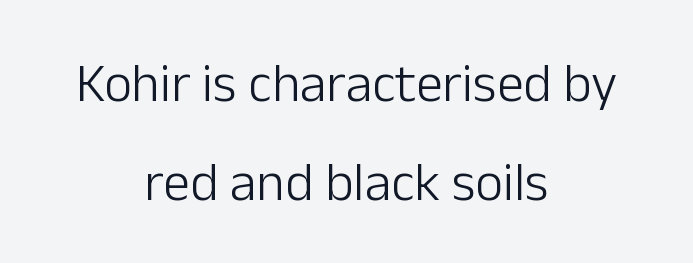
The image shows 54 px light sans-serif type, upright; set centered, line spacing 1.83x, normal letter spacing, not underlined; low stroke contrast and a medium x-height.
